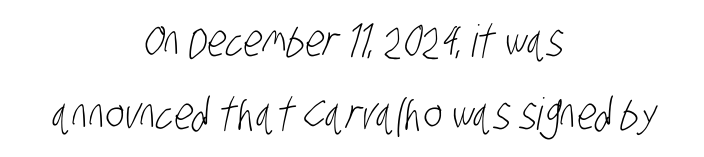
Q: Is the text bold? A: No.
Q: Is the typeface a serif or a sans-serif typeface? A: Sans-serif.
Q: Is the text underlined? A: No.
Q: How is the paragraph aligned? A: Centered.
Q: Is the spacing between letters normal or unusually wide? A: Normal.
Q: Is the spacing between lines tight, normal or loose? A: Normal.
Q: Width (condensed, normal, or wide)? A: Condensed.
Q: Stroke contrast? A: Low.
Q: x-height? A: Large.
Q: Monospaced? A: No.
